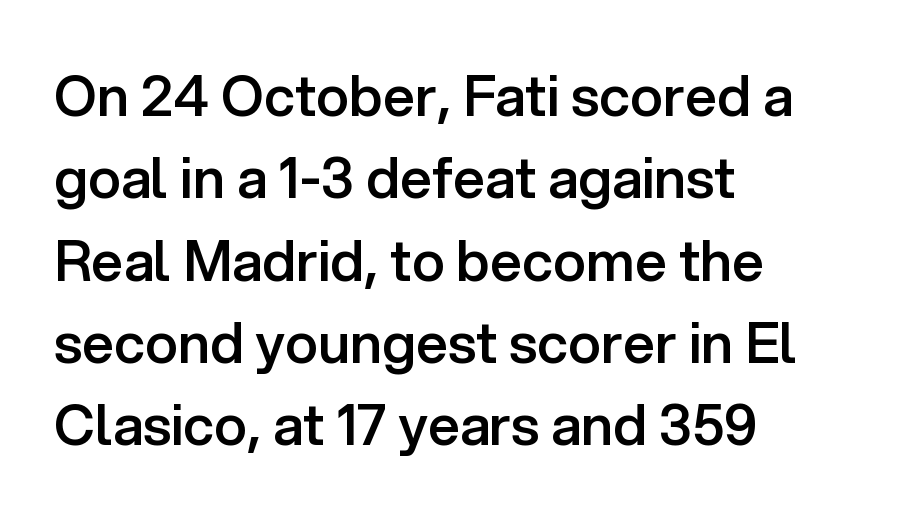
The rendering uses natural spacing where letterforms have individual widths. In terms of weight, the rendering is demibold, just under bold. Look at the tracking — it's just the regular setting, nothing added. Italic? Not at all — the glyphs are vertical. Line spacing here is normal. I'd call this a sans setting — the letters go barefoot.
